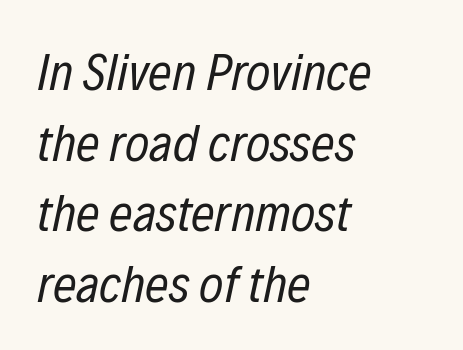
Q: Is the text bold? A: No.
Q: Is the text italic (slanted)? A: Yes, it leans right by about 12 degrees.
Q: Is the text underlined? A: No.
Q: How is the paragraph aligned? A: Left-aligned.
Q: Is the spacing between letters normal or unusually wide? A: Normal.
Q: Is the spacing between lines tight, normal or loose? A: Normal.
Q: Width (condensed, normal, or wide)? A: Condensed.
Q: Stroke contrast? A: Low.
Q: x-height? A: Medium.
Q: Monospaced? A: No.
